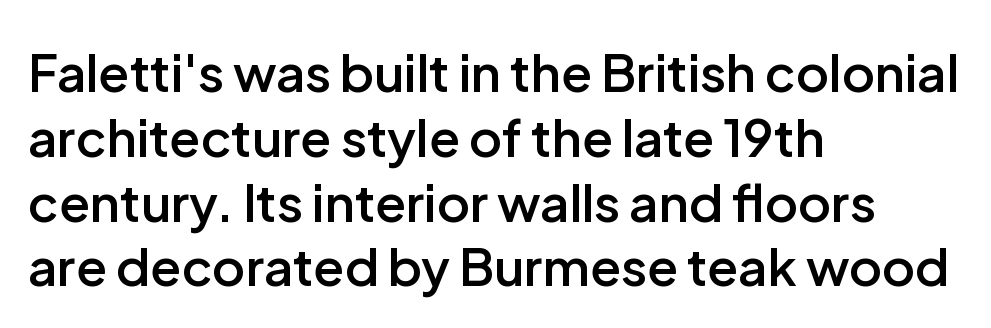
Q: Is the text bold? A: Semi-bold.
Q: Is the text italic (slanted)? A: No, it is upright.
Q: Is the typeface a serif or a sans-serif typeface? A: Sans-serif.
Q: Is the text underlined? A: No.
Q: How is the paragraph aligned? A: Left-aligned.
Q: Is the spacing between letters normal or unusually wide? A: Normal.
Q: Is the spacing between lines tight, normal or loose? A: Normal.
Q: Width (condensed, normal, or wide)? A: Normal.
Q: Stroke contrast? A: Low.
Q: x-height? A: Medium.
Q: Monospaced? A: No.
